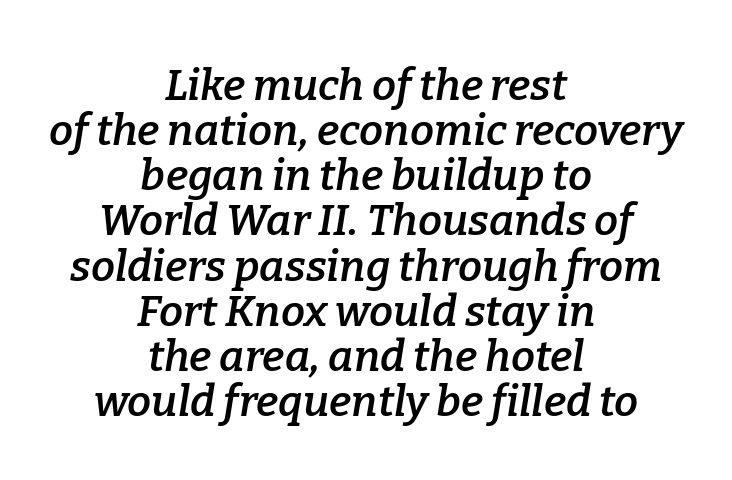
Successive baselines arrive quickly, one right under another. The text block is weighted toward neither margin, spreading evenly from the middle. The type is set solid horizontally, with unmodified tracking. These lines are composed in type with serifs. A clean baseline with only descenders dipping below it.
